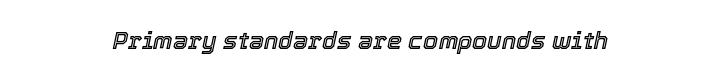
Rendered with sloped, italic letterforms. Clear beneath every line of the passage. Observe the ordinary spacing: letters are neighbours, not strangers. The rag falls on both sides of this text block equally.
